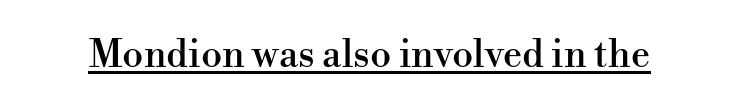
{"serif": "yes", "italic": "no", "width": "normal", "stroke_contrast": "high", "x_height": "small", "monospaced": "no", "underline": "yes", "letter_spacing": "normal", "letter_spacing_em": 0.0, "glyph_px": 38}
